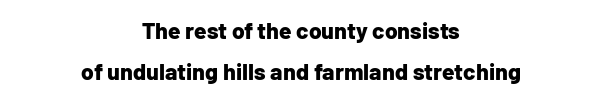
Lines of text with bare space underneath. Compared with a flush-left layout, this one balances lines on the center instead. Typographic density is high because the face is bold. A typesetter would mark this as roman, not italic.
